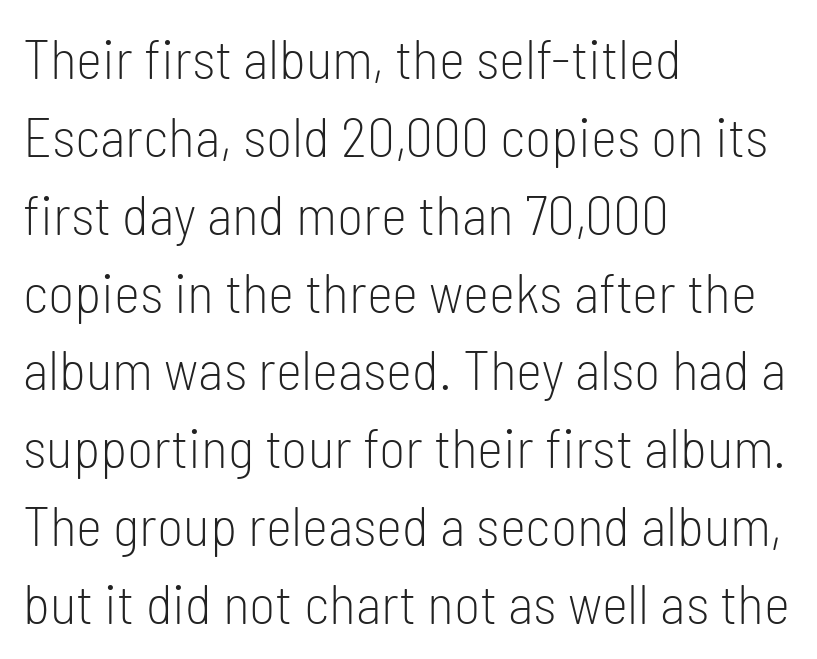
{"serif": "no", "italic": "no", "bold": "no", "weight": "light", "width": "condensed", "stroke_contrast": "low", "x_height": "medium", "monospaced": "no", "underline": "no", "align": "left", "line_spacing": "normal", "line_spacing_ratio": 1.39, "letter_spacing": "normal", "letter_spacing_em": 0.0, "glyph_px": 56}
